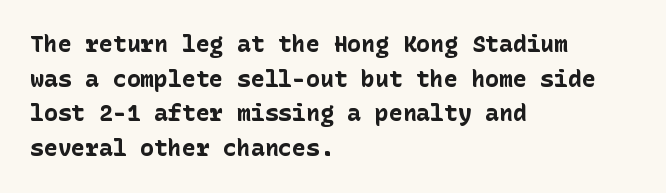
{"italic": "no", "bold": "yes", "underline": "no", "align": "left", "line_spacing": "normal", "line_spacing_ratio": 1.51, "letter_spacing": "normal", "letter_spacing_em": 0.0, "glyph_px": 23}
